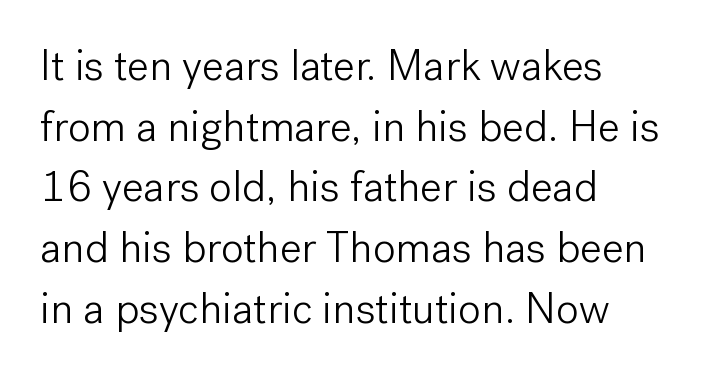
The strokes are not fattened; the text isn't bold. Characters follow at the spacing the type designer built in. Teacher's note: observe the even left margin — that is flush-left alignment. Is this a fixed-width face? No — the glyphs have proportional, varying widths. Rows of type keep a routine distance in the vertical direction.
